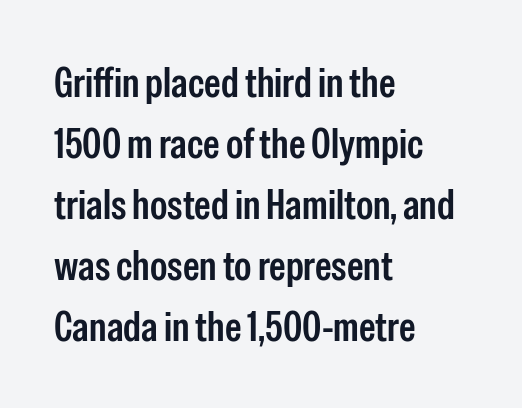
The zone under the glyphs is completely vacant. I'd call this a sans setting — the letters go barefoot. There is no visible air inserted between adjacent glyphs. Do the characters align in a grid? No, the font is proportional. Italic: no, the glyphs are upright roman.
